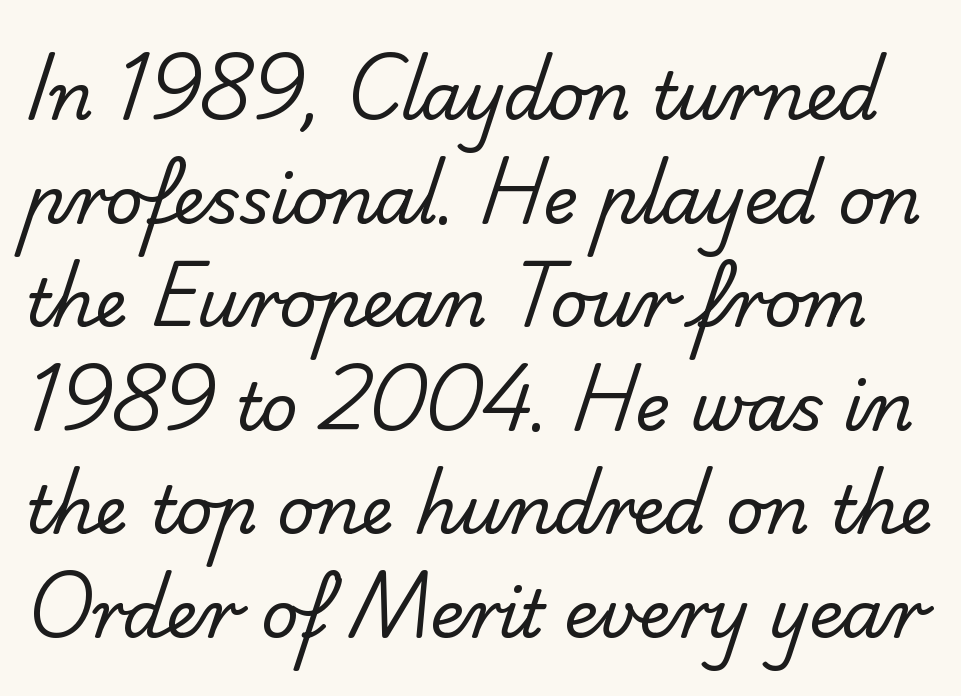
The image shows 66 px regular-weight sans-serif type; set normal line spacing (1.57x), normal letter spacing, not underlined; low stroke contrast and a small x-height.
